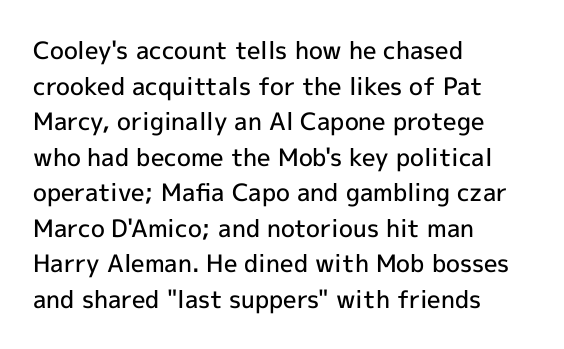
Q: Is the text bold? A: Semi-bold.
Q: Is the text italic (slanted)? A: No, it is upright.
Q: Is the text underlined? A: No.
Q: How is the paragraph aligned? A: Left-aligned.
Q: Is the spacing between letters normal or unusually wide? A: Normal.
Q: Is the spacing between lines tight, normal or loose? A: Normal.
